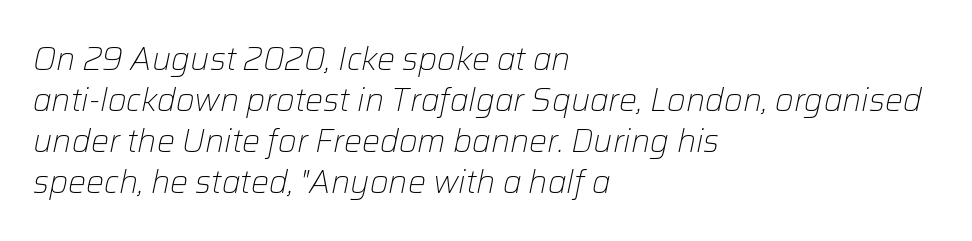
{"italic": "yes", "lean": "right", "slant_degrees": 12, "bold": "no", "weight": "light", "width": "normal", "stroke_contrast": "low", "x_height": "medium", "monospaced": "no", "underline": "no", "align": "left", "line_spacing": "normal", "line_spacing_ratio": 1.28, "letter_spacing": "normal", "letter_spacing_em": 0.0, "glyph_px": 32}
